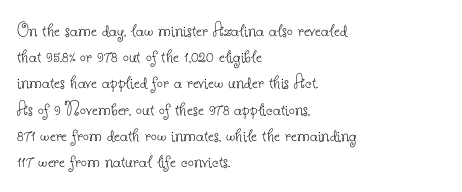
Q: Is the text bold? A: No.
Q: Is the text italic (slanted)? A: No, it is upright.
Q: Is the text underlined? A: No.
Q: How is the paragraph aligned? A: Left-aligned.
Q: Is the spacing between letters normal or unusually wide? A: Normal.
Q: Is the spacing between lines tight, normal or loose? A: Normal.
